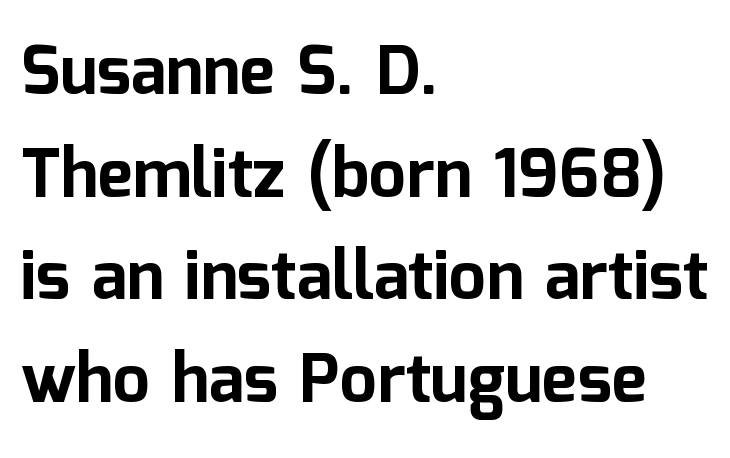
The image shows 67 px bold sans-serif type, upright; set left-aligned, normal line spacing (1.53x), normal letter spacing, not underlined; low stroke contrast and a medium x-height.
